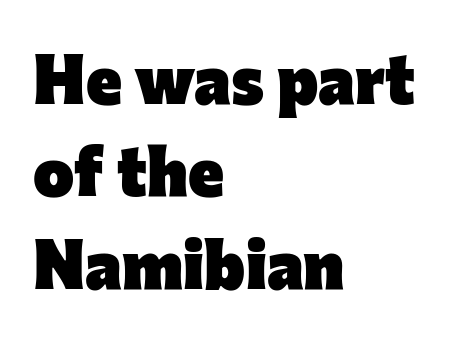
{"serif": "no", "italic": "no", "bold": "yes", "weight": "heavy", "width": "normal", "stroke_contrast": "low", "x_height": "medium", "monospaced": "no", "underline": "no", "align": "left", "line_spacing": "normal", "line_spacing_ratio": 1.34, "letter_spacing": "normal", "letter_spacing_em": 0.0, "glyph_px": 69}
